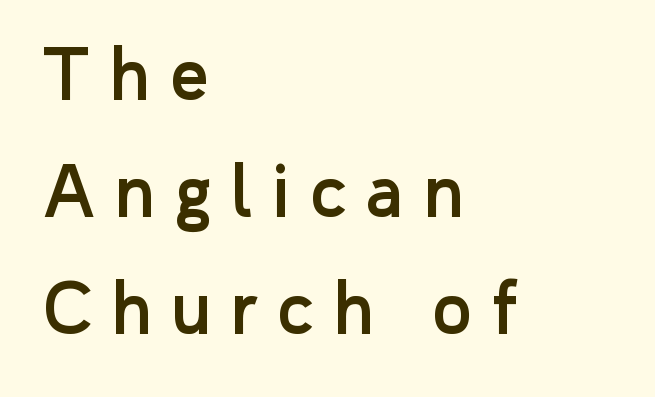
Q: Is the text italic (slanted)? A: No, it is upright.
Q: Is the typeface a serif or a sans-serif typeface? A: Sans-serif.
Q: Is the text underlined? A: No.
Q: How is the paragraph aligned? A: Left-aligned.
Q: Is the spacing between letters normal or unusually wide? A: Unusually wide.
Q: Width (condensed, normal, or wide)? A: Normal.
Q: Stroke contrast? A: Low.
Q: x-height? A: Medium.
Q: Monospaced? A: No.
